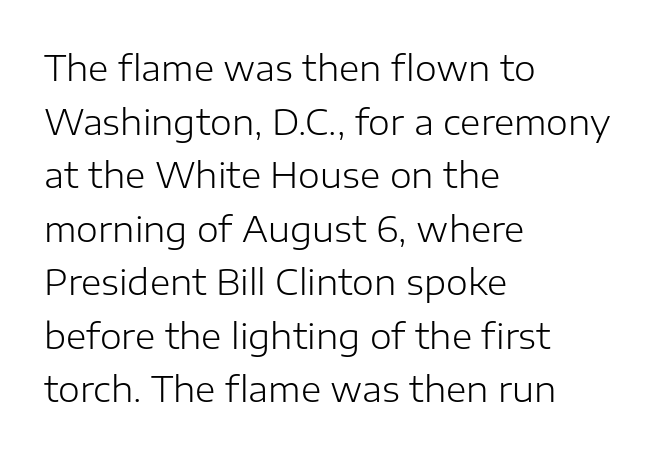
Q: Is the text bold? A: No.
Q: Is the text italic (slanted)? A: No, it is upright.
Q: Is the typeface a serif or a sans-serif typeface? A: Sans-serif.
Q: Is the text underlined? A: No.
Q: How is the paragraph aligned? A: Left-aligned.
Q: Is the spacing between letters normal or unusually wide? A: Normal.
Q: Is the spacing between lines tight, normal or loose? A: Normal.
Q: Width (condensed, normal, or wide)? A: Normal.
Q: Stroke contrast? A: Low.
Q: x-height? A: Medium.
Q: Monospaced? A: No.
